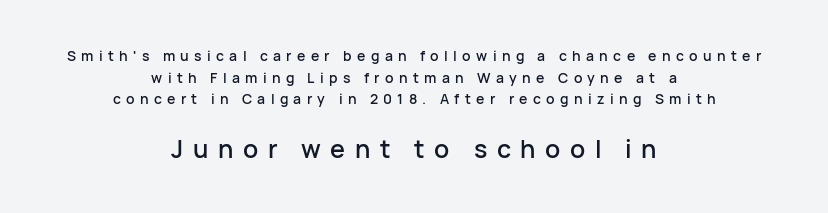
Q: Is the text italic (slanted)? A: No, it is upright.
Q: Is the text underlined? A: No.
Q: How is the paragraph aligned? A: Centered.
Q: Is the spacing between letters normal or unusually wide? A: Unusually wide.
Q: Is the spacing between lines tight, normal or loose? A: Normal.
Q: Which block of text is set in a larger size, the first (top) or the second (bottom)? A: The second (bottom) one.
